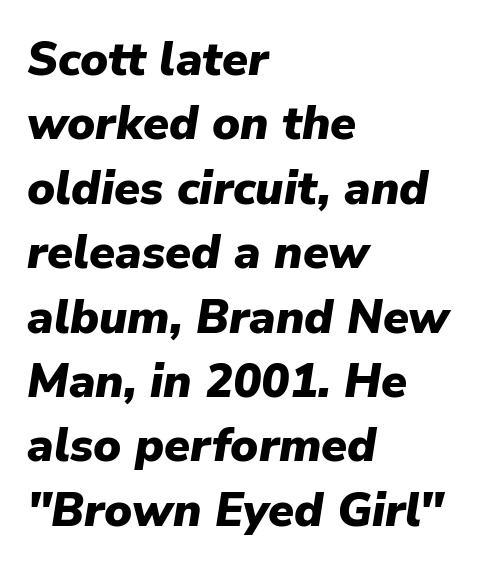
Each letter keeps its own natural width here, so spacing adapts to shape. The tracking reads as untouched default to a designer's eye. The lines sit at an ordinary, default distance from one another. The passage shown leans; its letterforms are oblique. This rendering features lettering with no underline. The sample has been set heavy, in full bold.
